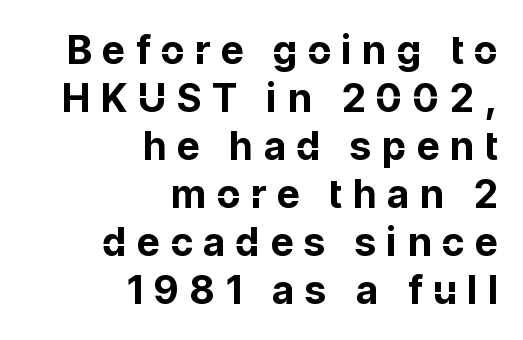
{"serif": "no", "italic": "no", "bold": "yes", "weight": "bold", "width": "normal", "stroke_contrast": "low", "x_height": "medium", "monospaced": "no", "underline": "no", "align": "right", "line_spacing_ratio": 1.23, "letter_spacing": "wide", "letter_spacing_em": 0.29, "glyph_px": 39}
